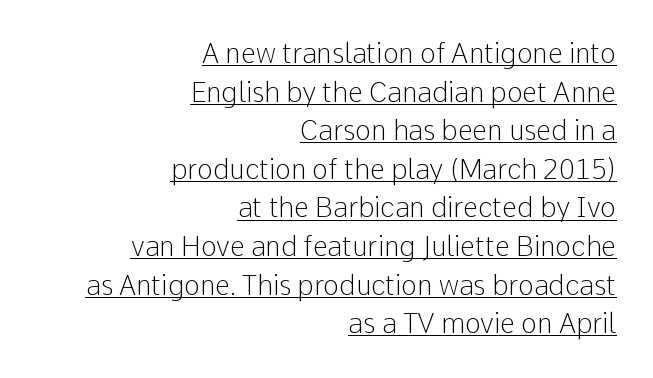
The image shows 27 px text type, upright; set right-aligned, normal line spacing (1.43x), normal letter spacing, underlined.
